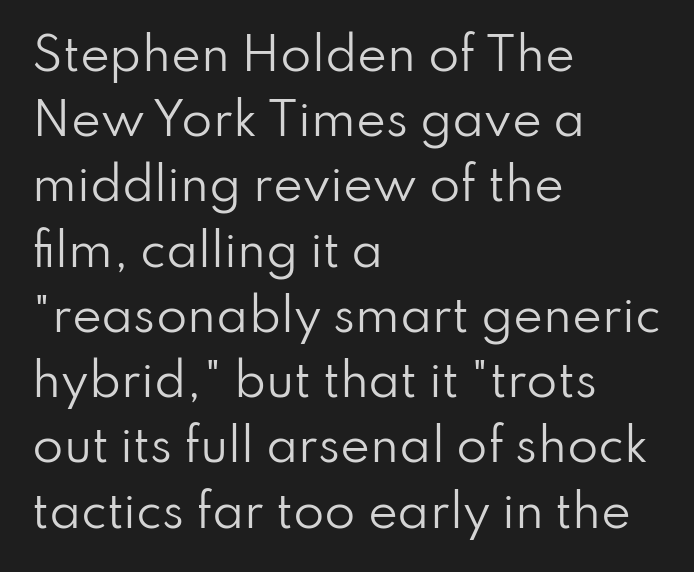
{"serif": "no", "italic": "no", "bold": "no", "weight": "regular", "width": "normal", "stroke_contrast": "low", "x_height": "small", "monospaced": "no", "underline": "no", "align": "left", "line_spacing": "normal", "line_spacing_ratio": 1.45, "letter_spacing": "normal", "letter_spacing_em": 0.0, "glyph_px": 45}
